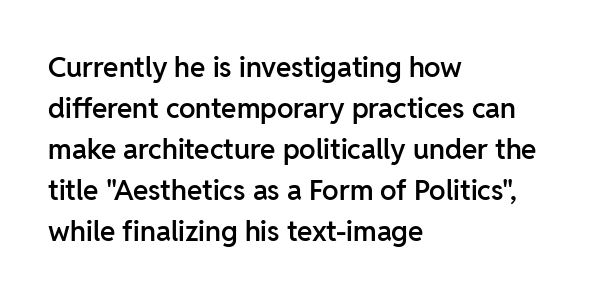
The image shows 28 px semibold sans-serif type, upright; set left-aligned, normal line spacing (1.46x), normal letter spacing, not underlined; low stroke contrast and a medium x-height.
